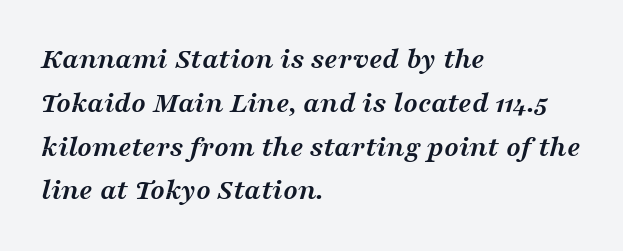
How would I describe the line gaps? Plain and ordinary. The typesetting leans heavy: a genuine bold. Character widths vary here, with narrow letters taking less room than wide ones. Every character sits at an angle, as italics do. The rendering keeps characters at their native spacing. Alignment: flush left.
